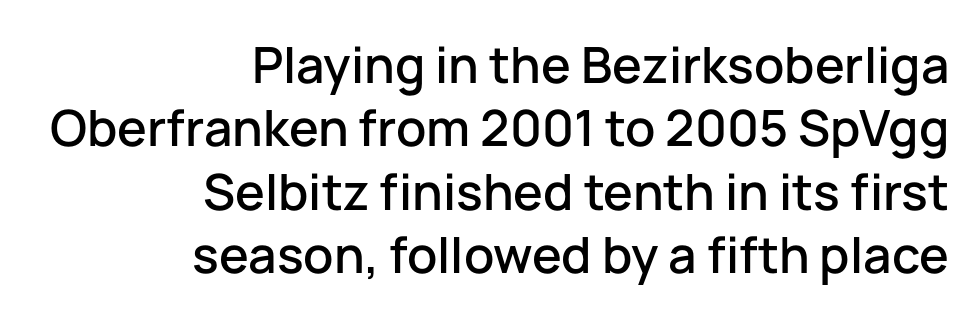
{"serif": "no", "italic": "no", "width": "normal", "stroke_contrast": "low", "x_height": "medium", "monospaced": "no", "underline": "no", "align": "right", "line_spacing": "normal", "line_spacing_ratio": 1.27, "letter_spacing": "normal", "letter_spacing_em": 0.0, "glyph_px": 50}
